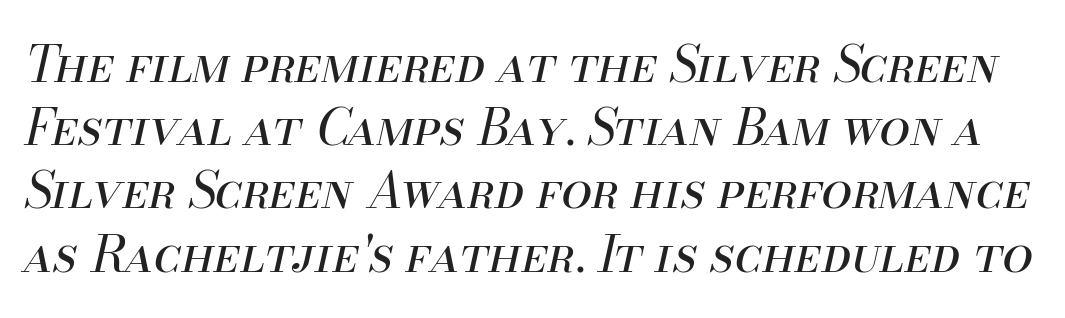
Q: Is the text bold? A: No.
Q: Is the text italic (slanted)? A: Yes, it leans right by about 13 degrees.
Q: Is the text underlined? A: No.
Q: Is the spacing between letters normal or unusually wide? A: Normal.
Q: Is the spacing between lines tight, normal or loose? A: Normal.
Q: Width (condensed, normal, or wide)? A: Normal.
Q: Stroke contrast? A: Medium.
Q: x-height? A: Small.
Q: Monospaced? A: No.
